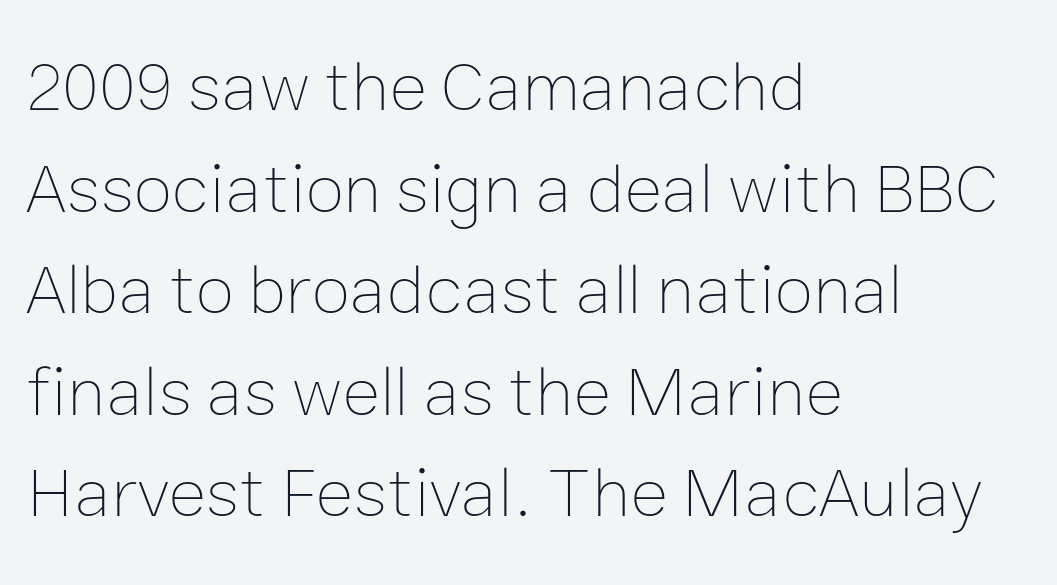
{"italic": "no", "bold": "no", "weight": "thin", "width": "normal", "stroke_contrast": "low", "x_height": "medium", "monospaced": "no", "underline": "no", "align": "left", "line_spacing": "normal", "line_spacing_ratio": 1.43, "letter_spacing": "normal", "letter_spacing_em": 0.0, "glyph_px": 71}
